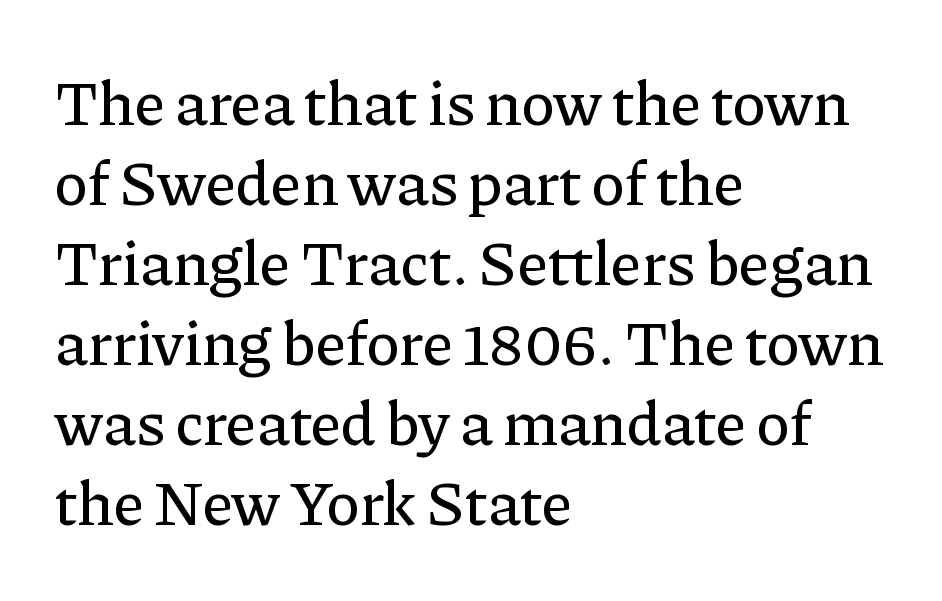
Q: Is the text italic (slanted)? A: No, it is upright.
Q: Is the typeface a serif or a sans-serif typeface? A: Serif.
Q: Is the text underlined? A: No.
Q: How is the paragraph aligned? A: Left-aligned.
Q: Is the spacing between letters normal or unusually wide? A: Normal.
Q: Is the spacing between lines tight, normal or loose? A: Normal.
Q: Width (condensed, normal, or wide)? A: Normal.
Q: Stroke contrast? A: Low.
Q: x-height? A: Medium.
Q: Monospaced? A: No.
